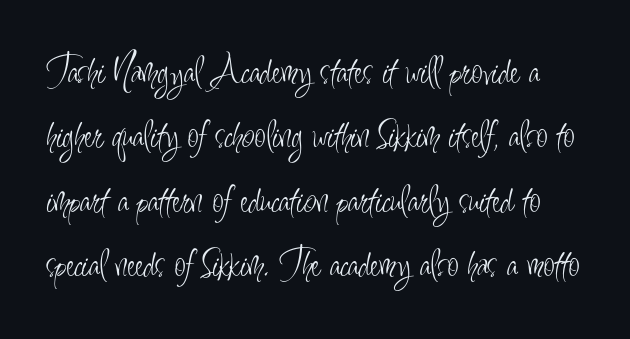
The image shows 41 px light, condensed sans-serif type; set normal line spacing (1.57x), normal letter spacing, not underlined; low stroke contrast and a small x-height.
